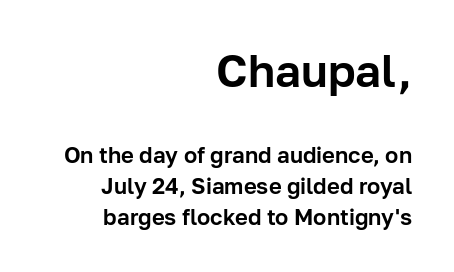
{"serif": "no", "italic": "no", "width": "normal", "stroke_contrast": "low", "x_height": "medium", "monospaced": "no", "underline": "no", "align": "right", "line_spacing": "normal", "line_spacing_ratio": 1.4, "letter_spacing": "normal", "letter_spacing_em": 0.0, "larger_block": "first", "size_ratio": 2.05, "glyph_px": 45}
